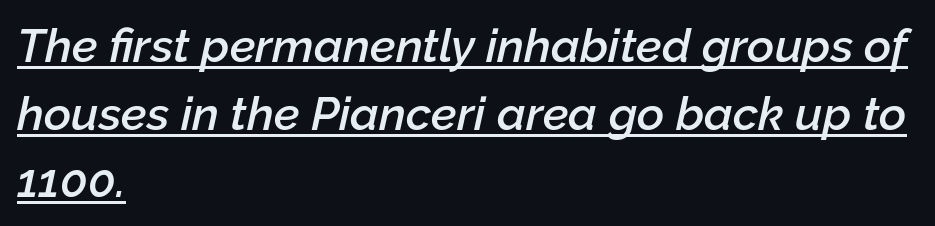
The rendering anchors every line to the left-hand side. This block has exactly the height ordinary leading produces. As a designer I'd log this as weight 600, semibold. Looking at the ascenders, they clearly lean. Is the letter spacing exaggerated? No — it looks like the ordinary default.
